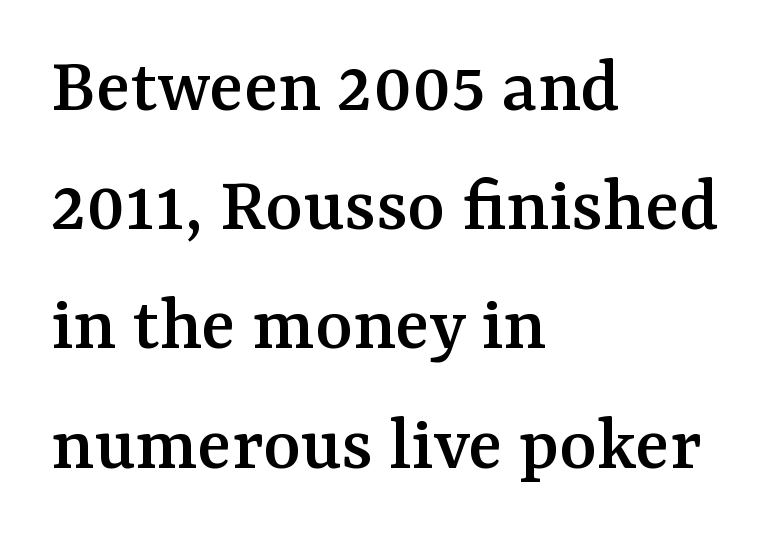
Q: Is the text italic (slanted)? A: No, it is upright.
Q: Is the typeface a serif or a sans-serif typeface? A: Serif.
Q: Is the text underlined? A: No.
Q: How is the paragraph aligned? A: Left-aligned.
Q: Is the spacing between letters normal or unusually wide? A: Normal.
Q: Is the spacing between lines tight, normal or loose? A: Normal.
Q: Width (condensed, normal, or wide)? A: Normal.
Q: Stroke contrast? A: Medium.
Q: x-height? A: Medium.
Q: Monospaced? A: No.
